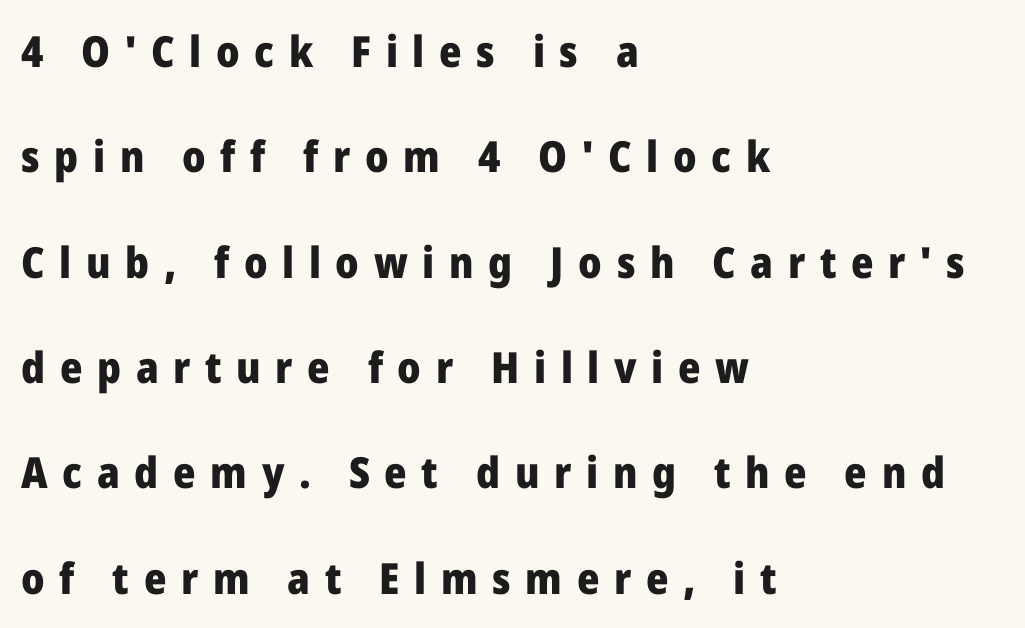
Does the leading feel generous? Absolutely, it's lavish. The space beneath each line is pristine and unruled. The type is letterspaced generously, with wide tracking. Where is the straight margin? On the left. Spacing verdict: proportional, widths tailored to each character. Every character sits straight up, as roman type does.
